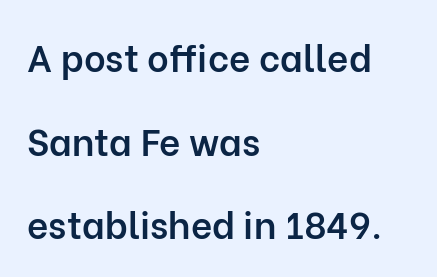
The letters advance in unequal steps, a hallmark of proportional type. Glyph-to-glyph distance matches everyday printed text. Underlining? Definitely not there. Vertically, the passage feels expansive, rows floating well apart. This is sans-serif lettering, the kind often seen on screens and signage. Typesetter's note: demi weight, one step under bold.
